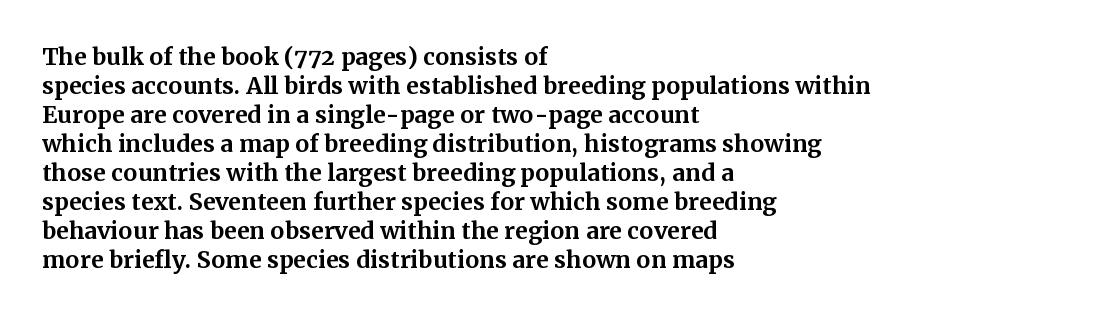
Q: Is the text bold? A: Yes.
Q: Is the text italic (slanted)? A: No, it is upright.
Q: Is the text underlined? A: No.
Q: How is the paragraph aligned? A: Left-aligned.
Q: Is the spacing between letters normal or unusually wide? A: Normal.
Q: Is the spacing between lines tight, normal or loose? A: Normal.
